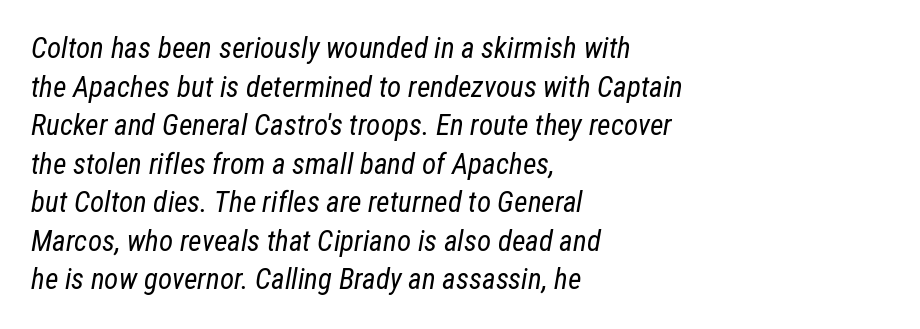
No extra ink here — the face is not bold. Short note: letters normally spaced. Rendered with sloped, italic letterforms. The passage shown is not underscored anywhere. Looks like regular typesetting: each glyph gets only the width it needs. This sample keeps an unexceptional amount of space between lines.
